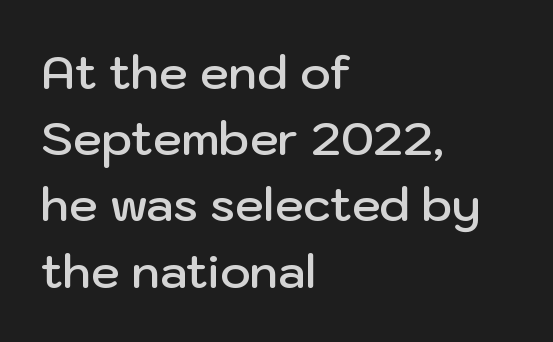
These lines are composed in type without serifs. Rule under the text: the space is simply empty. Does the lettering tilt? It doesn't — this is upright. Short and long lines alike share a common starting point at left. The line texture is even and compact thanks to regular tracking.
